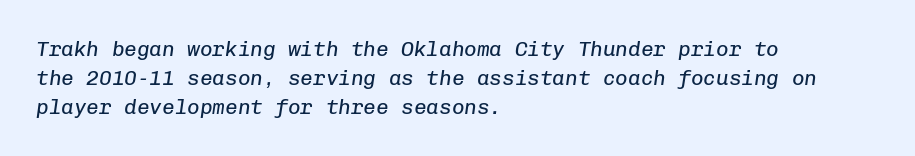
Q: Is the text bold? A: No.
Q: Is the text italic (slanted)? A: Yes, it leans right by about 8 degrees.
Q: Is the text underlined? A: No.
Q: How is the paragraph aligned? A: Left-aligned.
Q: Is the spacing between letters normal or unusually wide? A: Normal.
Q: Is the spacing between lines tight, normal or loose? A: Normal.
